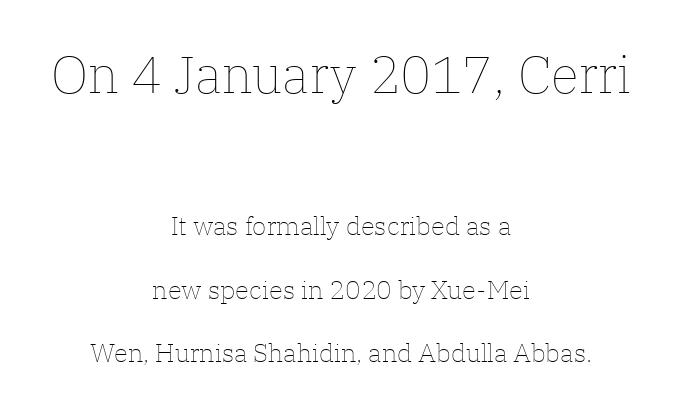
Q: Is the text bold? A: No.
Q: Is the text italic (slanted)? A: No, it is upright.
Q: Is the text underlined? A: No.
Q: How is the paragraph aligned? A: Centered.
Q: Is the spacing between letters normal or unusually wide? A: Normal.
Q: Is the spacing between lines tight, normal or loose? A: Loose.
Q: Which block of text is set in a larger size, the first (top) or the second (bottom)? A: The first (top) one.
Q: Width (condensed, normal, or wide)? A: Normal.
Q: Stroke contrast? A: Low.
Q: x-height? A: Medium.
Q: Monospaced? A: No.
